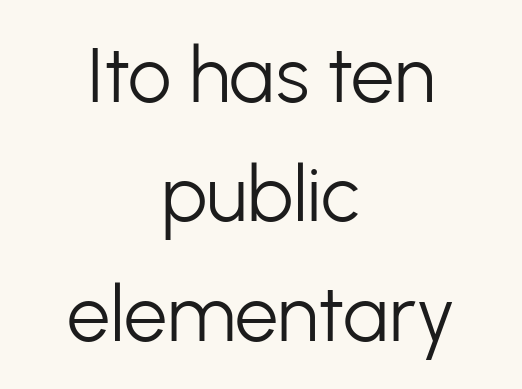
{"serif": "no", "italic": "no", "bold": "no", "weight": "light", "width": "normal", "stroke_contrast": "low", "x_height": "medium", "monospaced": "no", "underline": "no", "align": "center", "line_spacing": "normal", "line_spacing_ratio": 1.55, "letter_spacing": "normal", "letter_spacing_em": 0.0, "glyph_px": 77}
